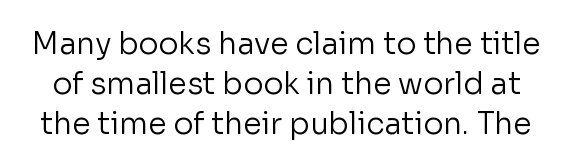
Is there any slant? The stems are plumb. Unbolded letterforms with no extra heft. Does extra space separate the letters? No, they use regular spacing. Glance below the letters and you will spot only blank space.
